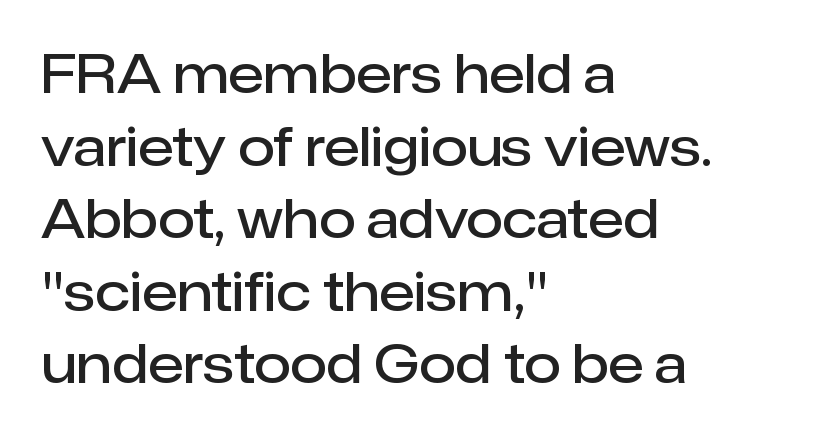
The image shows 53 px semibold sans-serif type, upright; set left-aligned, normal line spacing (1.37x), normal letter spacing, not underlined; low stroke contrast and a medium x-height.
